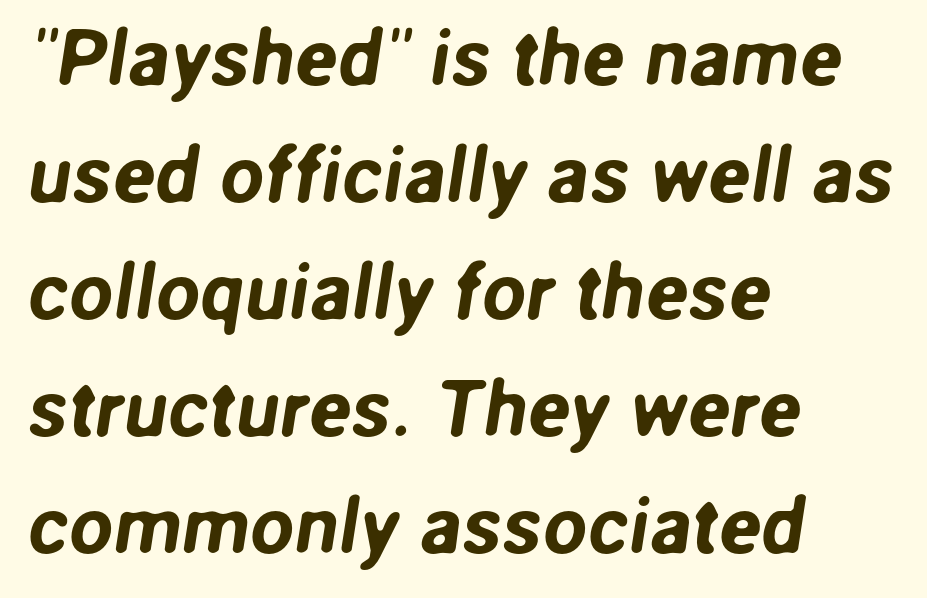
{"serif": "no", "width": "normal", "stroke_contrast": "low", "x_height": "medium", "monospaced": "no", "underline": "no", "align": "left", "line_spacing": "normal", "line_spacing_ratio": 1.48, "letter_spacing": "normal", "letter_spacing_em": 0.0, "glyph_px": 79}
